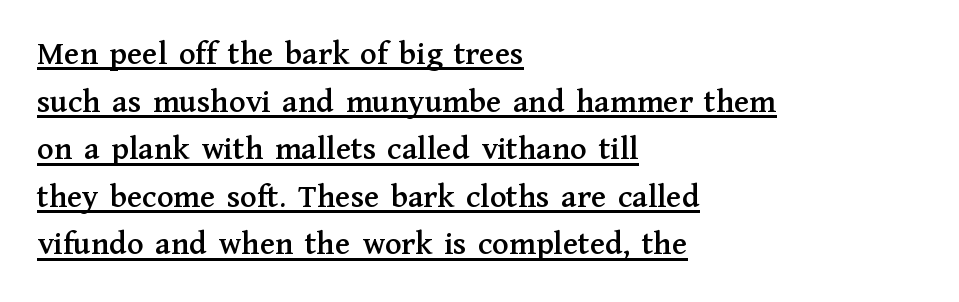
Reading down the block, your eye returns to a fixed left position each line. The rendering uses the underline text-decoration. The vertical gap from one line to the next is medium. Here the glyphs are tracked normally, forming tight word shapes. Varying glyph widths throughout — classic text-font behaviour. This rendering employs a face with finishing strokes, i.e., a serif.
